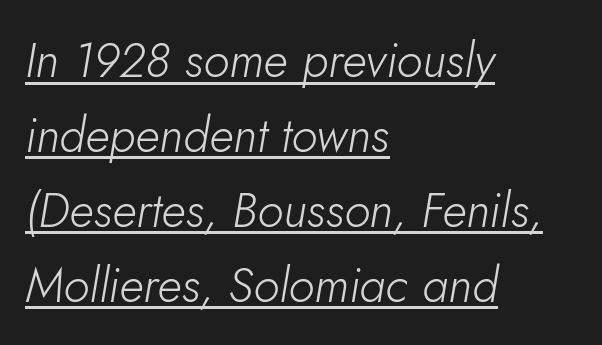
{"italic": "yes", "lean": "right", "slant_degrees": 5, "bold": "no", "weight": "light", "width": "normal", "stroke_contrast": "low", "x_height": "small", "monospaced": "no", "underline": "yes", "align": "left", "line_spacing": "normal", "line_spacing_ratio": 1.56, "letter_spacing": "normal", "letter_spacing_em": 0.0, "glyph_px": 48}
